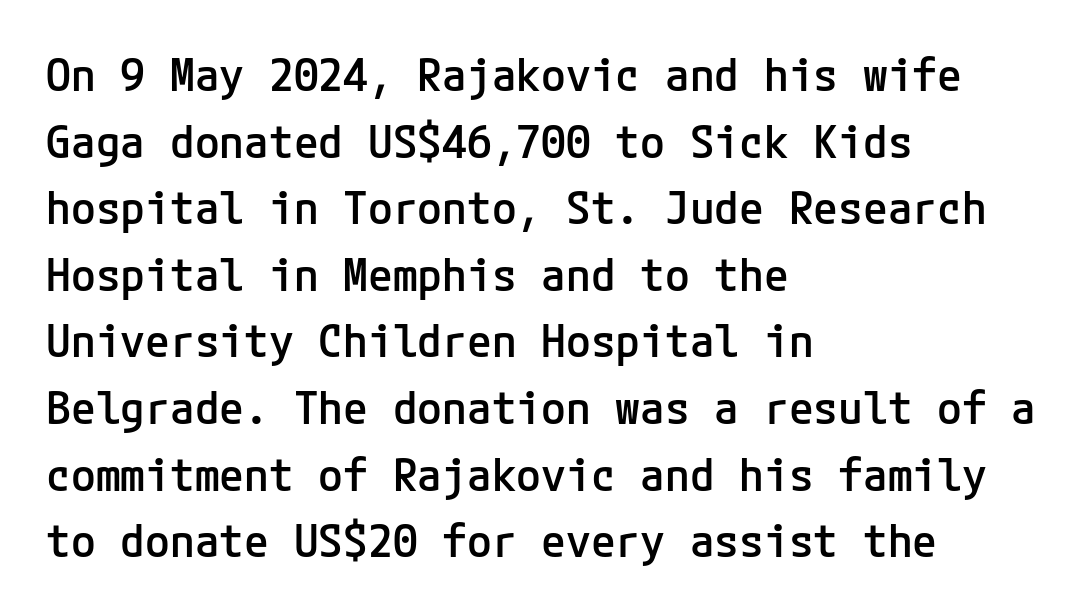
This rendering employs a face without finishing strokes, i.e., a sans-serif. Words float on clear page, feet unadorned. These lines sit exactly where default settings would place them. Horizontally, the lines are justified to the leading edge only. The axis of the letterforms is exactly vertical.
